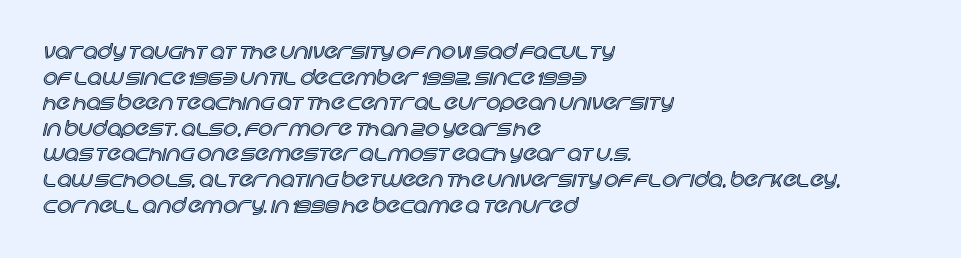
The image shows 20 px text type; set left-aligned, normal line spacing (1.28x), normal letter spacing, not underlined.
